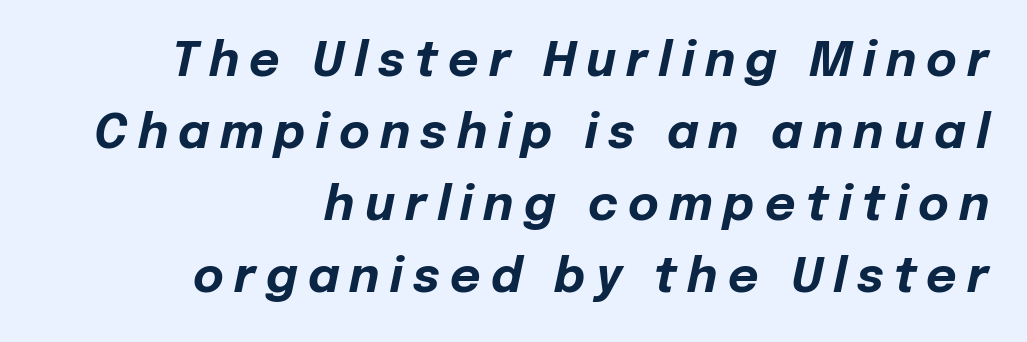
The image shows 47 px bold type, italic (leaning right); set right-aligned, normal line spacing (1.53x), unusually wide letter spacing (+0.22 em), not underlined; low stroke contrast and a medium x-height.
